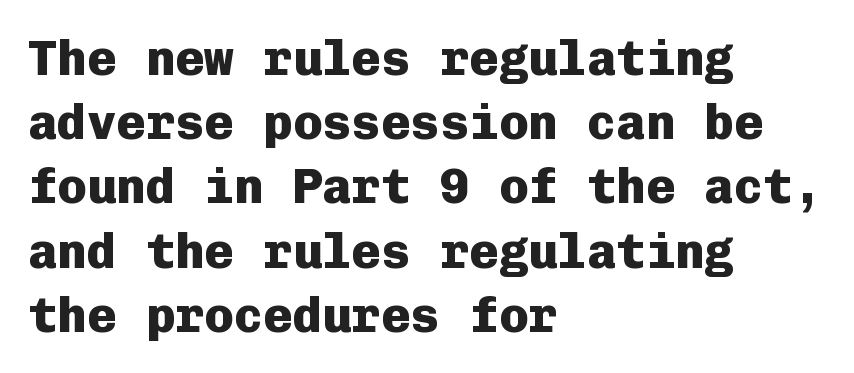
Q: Is the text bold? A: Yes.
Q: Is the text italic (slanted)? A: No, it is upright.
Q: Is the typeface a serif or a sans-serif typeface? A: Sans-serif.
Q: Is the text underlined? A: No.
Q: How is the paragraph aligned? A: Left-aligned.
Q: Is the spacing between letters normal or unusually wide? A: Normal.
Q: Is the spacing between lines tight, normal or loose? A: Normal.
Q: Width (condensed, normal, or wide)? A: Normal.
Q: Stroke contrast? A: Low.
Q: x-height? A: Medium.
Q: Monospaced? A: Yes.
